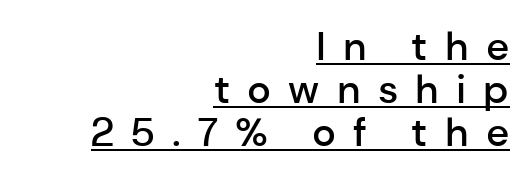
{"serif": "no", "italic": "no", "bold": "semi", "weight": "semibold", "width": "normal", "stroke_contrast": "low", "x_height": "medium", "monospaced": "no", "underline": "yes", "align": "right", "line_spacing": "tight", "line_spacing_ratio": 1.07, "letter_spacing": "wide", "letter_spacing_em": 0.43, "glyph_px": 40}
